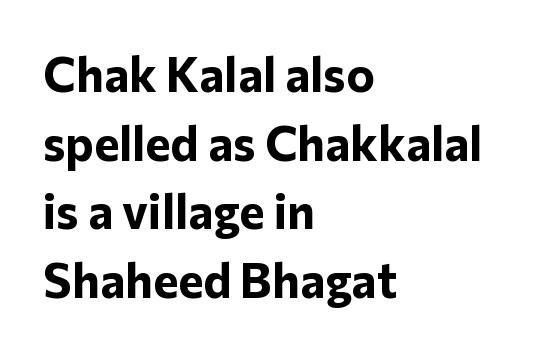
The image shows 48 px bold sans-serif type, upright; set left-aligned, normal line spacing (1.43x), normal letter spacing, not underlined; low stroke contrast and a medium x-height.
